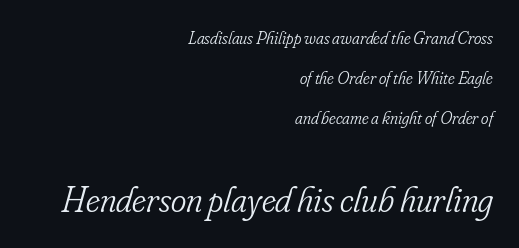
The image shows 37 px light, condensed serif type, italic (leaning right); set right-aligned, loose line spacing (2.21x), normal letter spacing, not underlined; the second (bottom) block is 2.06x larger; low stroke contrast and a small x-height.
